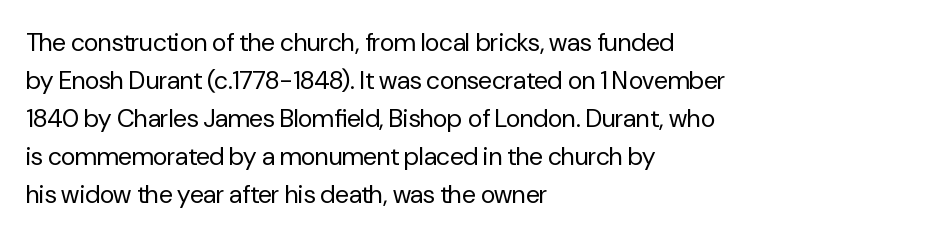
The font's upright variant was chosen for this text. The specimen omits any rule beneath the text block's lines. All the whitespace from short lines collects on the right. Tracking here is standard; glyphs follow each other at the usual distance.
